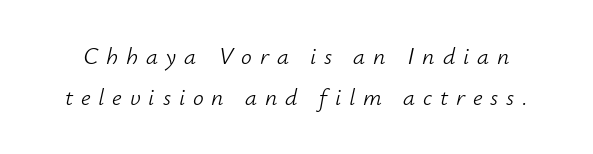
Q: Is the text bold? A: No.
Q: Is the text italic (slanted)? A: Yes, it leans right by about 12 degrees.
Q: Is the text underlined? A: No.
Q: Is the spacing between letters normal or unusually wide? A: Unusually wide.
Q: Is the spacing between lines tight, normal or loose? A: Normal.
